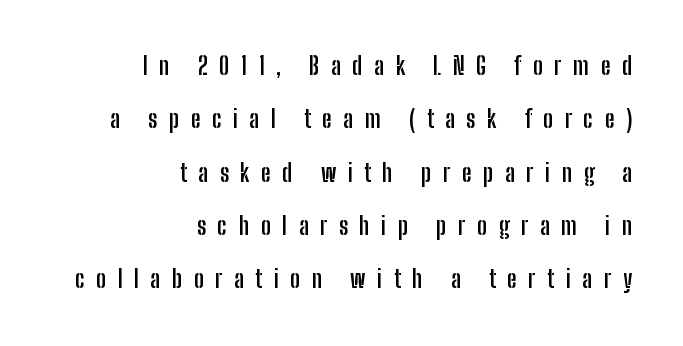
The specimen omits any rule beneath the text block's lines. The rendering uses a bold face; every stroke is thick and dark. Every character sits straight up, as roman type does. All the whitespace from short lines collects on the left.
